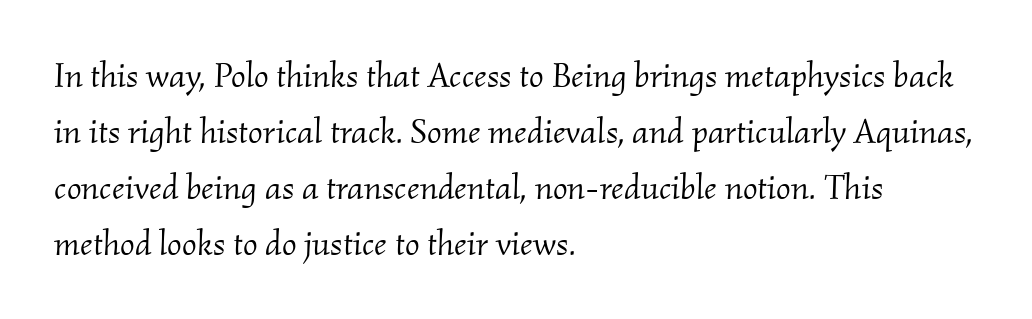
Does the copy run flush right? No — it runs flush left. The text was rendered using a seriffed face with decorative stroke endings. How would I describe the line gaps? Plain and ordinary. Posture: slanted.
